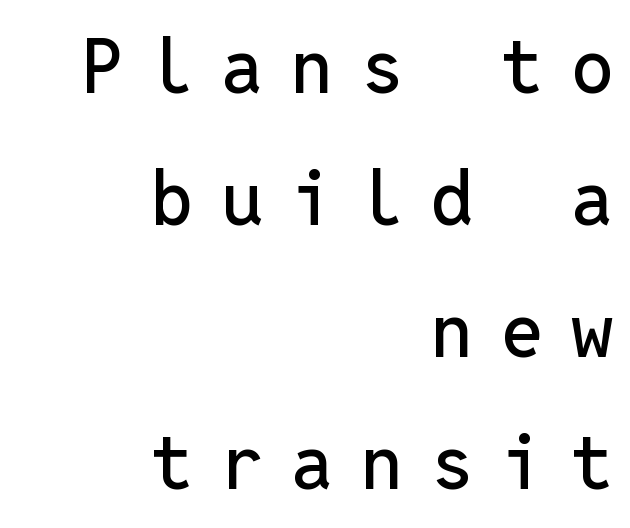
The tracking jumps out immediately: characters are airy and widely separated. Observe the absence of serifs on each vertical stroke in this sample. The lettering holds an erect, upright posture throughout. The passage shown is not underscored anywhere.
